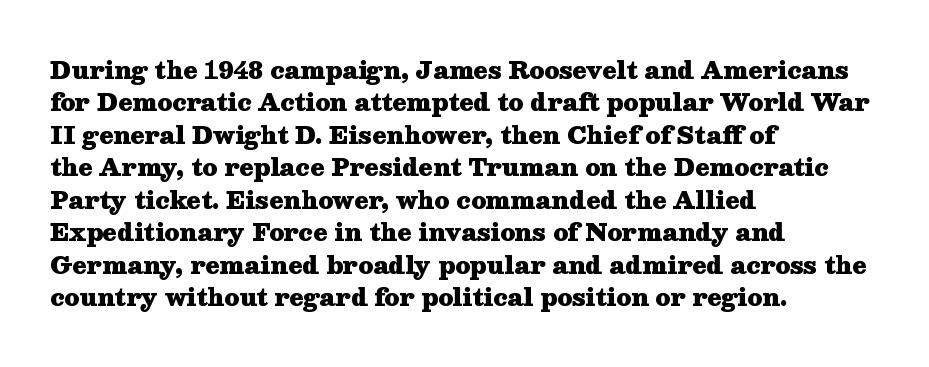
The image shows 23 px bold type, upright; set left-aligned, normal line spacing (1.41x), normal letter spacing, not underlined.
